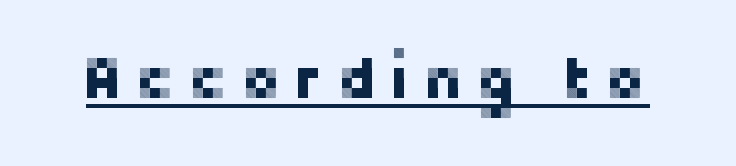
Rendered with straight, roman letterforms. Notice how a bar underscores the lettering throughout. A typesetter would call this proportional, since set widths differ per character. Caption: expanded tracking, letters set apart. The passage shown is typeset with a sans-serif family.
